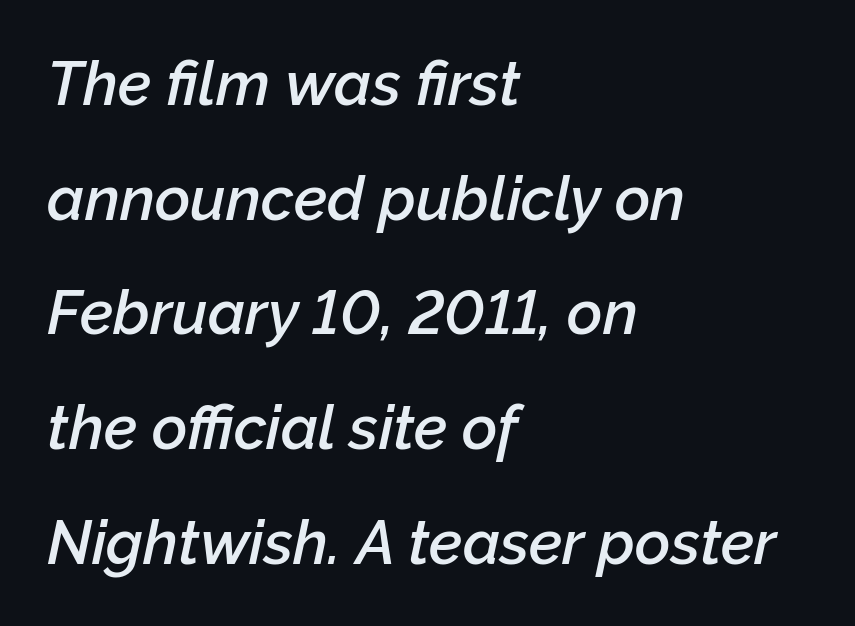
Compared with ordinary roman type, these characters are visibly tilted. This sample has the flowing, uneven cadence of proportional lettering. No extra tracking has been applied to these lines. Layout note: lines flush left. Typographic density is moderately raised because the face is semibold. Underlining? Definitely not there.
